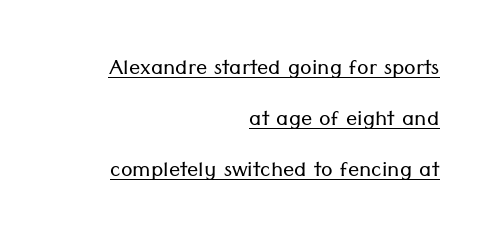
Q: Is the text bold? A: No.
Q: Is the text italic (slanted)? A: No, it is upright.
Q: Is the typeface a serif or a sans-serif typeface? A: Sans-serif.
Q: Is the text underlined? A: Yes.
Q: How is the paragraph aligned? A: Right-aligned.
Q: Is the spacing between letters normal or unusually wide? A: Normal.
Q: Width (condensed, normal, or wide)? A: Normal.
Q: Stroke contrast? A: Low.
Q: x-height? A: Medium.
Q: Monospaced? A: No.
